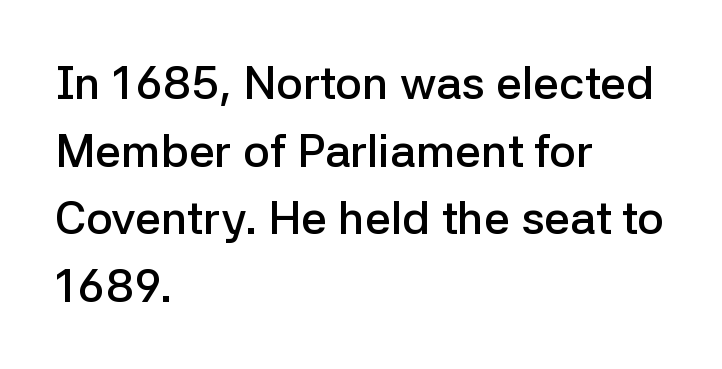
The image shows 46 px semibold sans-serif type, upright; set left-aligned, normal line spacing (1.47x), normal letter spacing, not underlined; low stroke contrast and a medium x-height.
